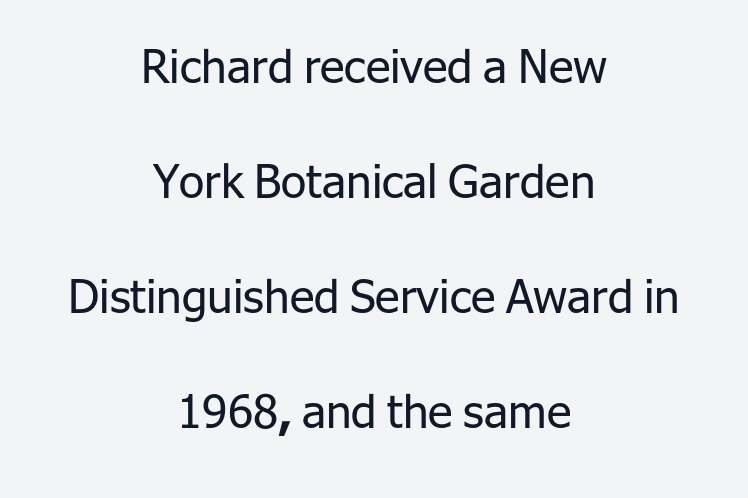
{"serif": "no", "italic": "no", "bold": "no", "weight": "regular", "width": "normal", "stroke_contrast": "low", "x_height": "medium", "monospaced": "no", "underline": "no", "align": "center", "line_spacing": "loose", "line_spacing_ratio": 2.5, "letter_spacing": "normal", "letter_spacing_em": 0.0, "glyph_px": 46}
